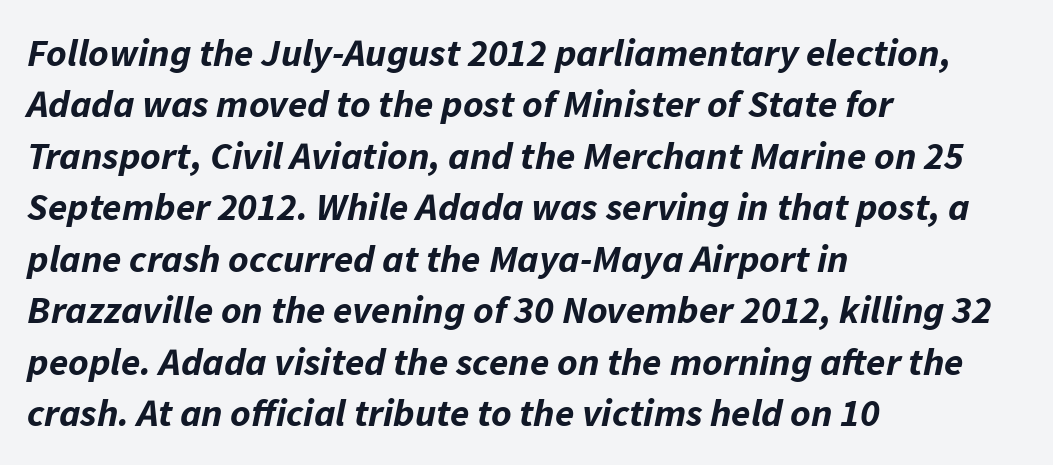
{"italic": "yes", "lean": "right", "slant_degrees": 11, "bold": "yes", "weight": "bold", "width": "normal", "stroke_contrast": "low", "x_height": "medium", "monospaced": "no", "underline": "no", "align": "left", "line_spacing": "normal", "line_spacing_ratio": 1.32, "letter_spacing": "normal", "letter_spacing_em": 0.0, "glyph_px": 39}
